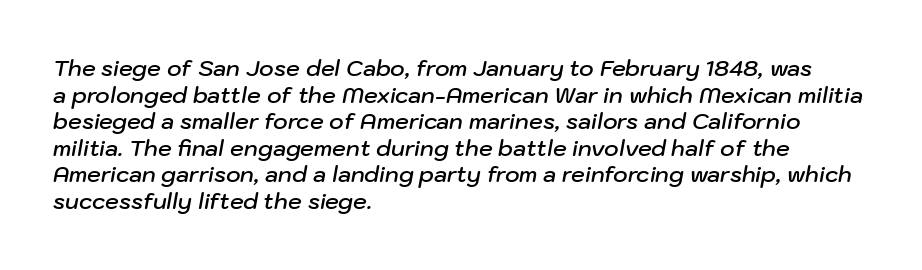
The image shows 22 px text type, italic (leaning right); set left-aligned, line spacing 1.21x, normal letter spacing, not underlined.
